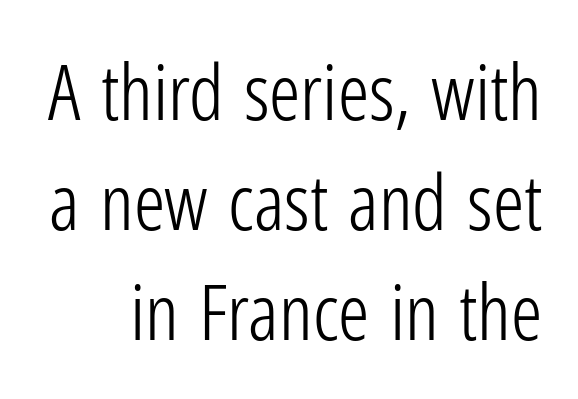
{"serif": "no", "italic": "no", "bold": "no", "weight": "light", "width": "condensed", "stroke_contrast": "low", "x_height": "medium", "monospaced": "no", "underline": "no", "line_spacing": "normal", "line_spacing_ratio": 1.41, "letter_spacing": "normal", "letter_spacing_em": 0.0, "glyph_px": 78}
